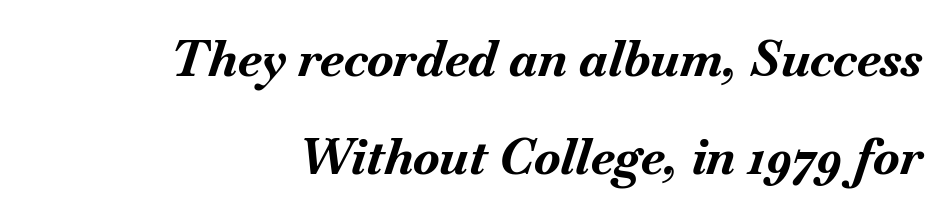
It's the slanting kind of type. Right-aligned paragraph, ragged on the left. Each new line begins a long way beneath the previous one. Each letter keeps its own natural width here, so spacing adapts to shape. Observe the ordinary spacing: letters are neighbours, not strangers.
